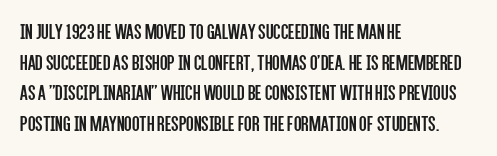
Q: Is the text bold? A: No.
Q: Is the text italic (slanted)? A: No, it is upright.
Q: Is the text underlined? A: No.
Q: How is the paragraph aligned? A: Left-aligned.
Q: Is the spacing between letters normal or unusually wide? A: Normal.
Q: Is the spacing between lines tight, normal or loose? A: Normal.
